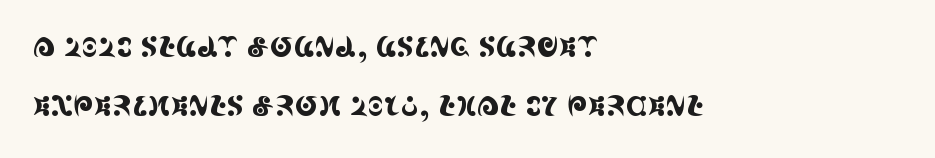
{"serif": "yes", "italic": "no", "width": "condensed", "x_height": "large", "monospaced": "no", "underline": "no", "align": "left", "line_spacing": "loose", "line_spacing_ratio": 2.11, "letter_spacing": "normal", "letter_spacing_em": 0.0, "glyph_px": 28}
